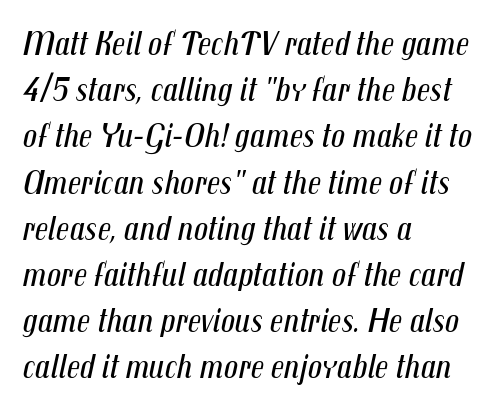
The image shows 35 px regular-weight, condensed type, italic (leaning right); set left-aligned, normal line spacing (1.32x), normal letter spacing, not underlined; medium stroke contrast and a medium x-height.
